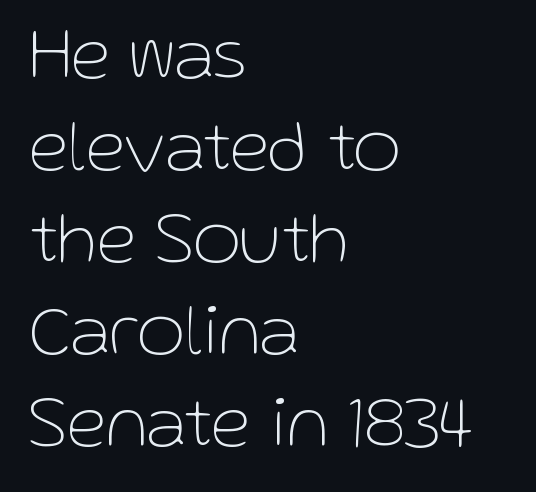
The lines are quadded left. Does extra space separate the letters? No, they use regular spacing. Stroke terminals: plain, sans-serif. Students, observe: this is what conventionally led text looks like. No extra ink here — the face is not bold.
